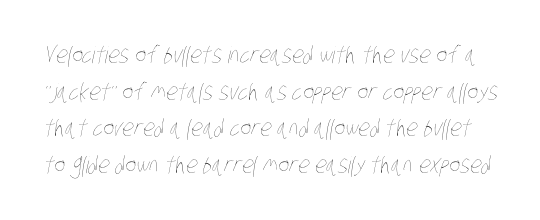
Rule under the text: the space is simply empty. Weight: regular or lighter. Does extra space separate the letters? No, they use regular spacing. Regular leading.
